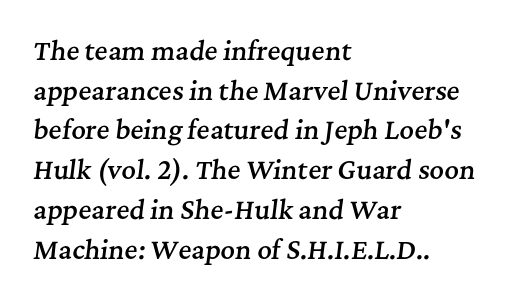
{"italic": "yes", "lean": "right", "slant_degrees": 7, "bold": "semi", "underline": "no", "align": "left", "line_spacing": "normal", "line_spacing_ratio": 1.59, "letter_spacing": "normal", "letter_spacing_em": 0.0, "glyph_px": 25}
